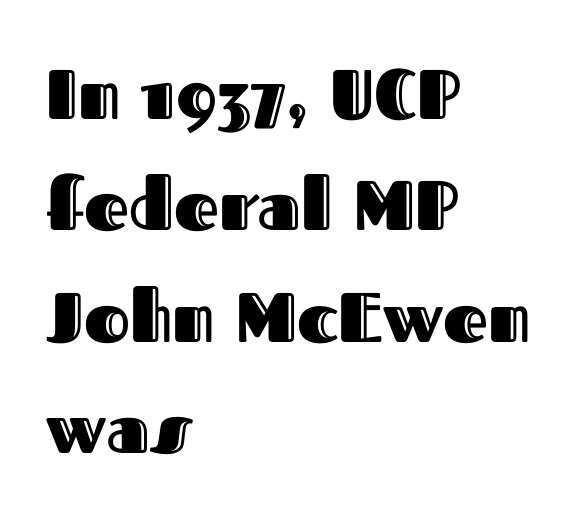
{"italic": "no", "width": "normal", "x_height": "medium", "monospaced": "no", "underline": "no", "align": "left", "line_spacing": "normal", "line_spacing_ratio": 1.59, "letter_spacing": "normal", "letter_spacing_em": 0.0, "glyph_px": 70}
